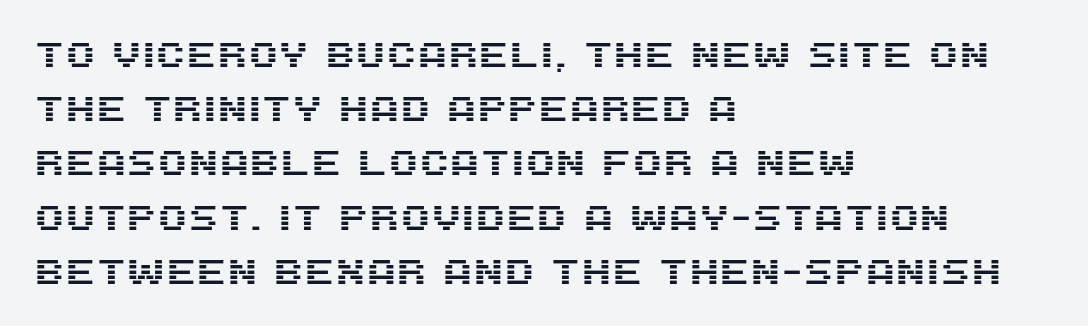
Q: Is the text italic (slanted)? A: No, it is upright.
Q: Is the typeface a serif or a sans-serif typeface? A: Sans-serif.
Q: Is the text underlined? A: No.
Q: How is the paragraph aligned? A: Left-aligned.
Q: Is the spacing between letters normal or unusually wide? A: Normal.
Q: Is the spacing between lines tight, normal or loose? A: Normal.
Q: Width (condensed, normal, or wide)? A: Normal.
Q: Stroke contrast? A: Medium.
Q: x-height? A: Large.
Q: Monospaced? A: No.
